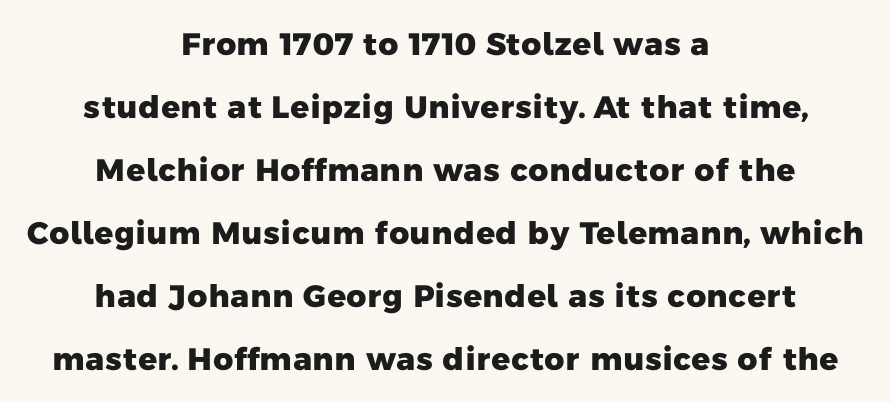
The image shows 31 px heavy sans-serif type; set centered, loose line spacing (2.03x), normal letter spacing, not underlined; low stroke contrast and a medium x-height.
